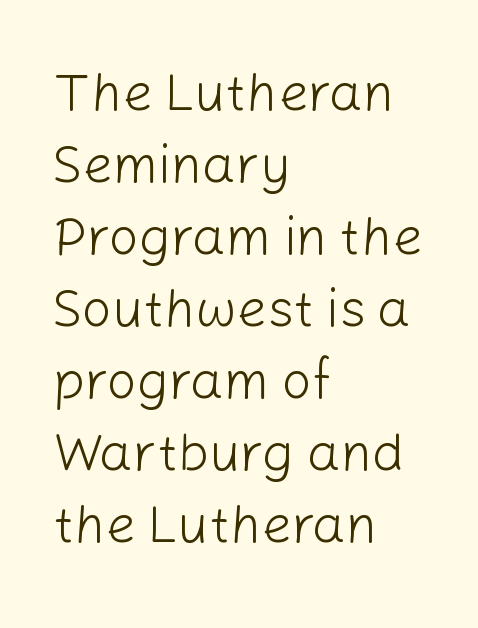
{"serif": "no", "italic": "no", "bold": "no", "weight": "light", "width": "normal", "stroke_contrast": "low", "x_height": "medium", "monospaced": "no", "underline": "no", "align": "left", "line_spacing": "normal", "line_spacing_ratio": 1.36, "letter_spacing": "normal", "letter_spacing_em": 0.0, "glyph_px": 53}
